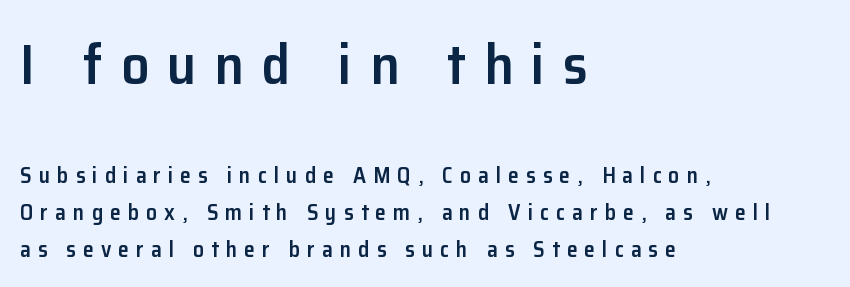
Classification — sans serif. A student would notice the top passage is typeset larger than what follows. Weight: semibold (demi). A typesetter would call this leading conventional body-copy spacing. The lettering stays uniformly vertical, giving the passage a roman look.
